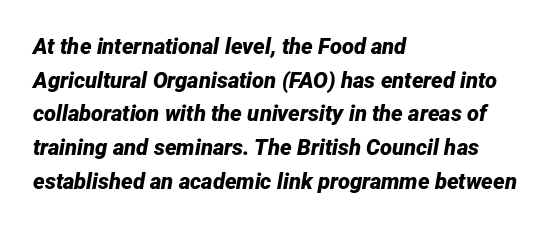
The image shows 22 px bold type, italic (leaning right); set left-aligned, normal line spacing (1.53x), normal letter spacing, not underlined.
